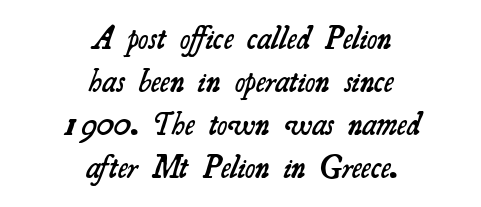
Q: Is the text bold? A: Semi-bold.
Q: Is the typeface a serif or a sans-serif typeface? A: Serif.
Q: Is the text underlined? A: No.
Q: How is the paragraph aligned? A: Centered.
Q: Is the spacing between letters normal or unusually wide? A: Normal.
Q: Is the spacing between lines tight, normal or loose? A: Normal.
Q: Width (condensed, normal, or wide)? A: Normal.
Q: Stroke contrast? A: Medium.
Q: x-height? A: Small.
Q: Monospaced? A: No.
